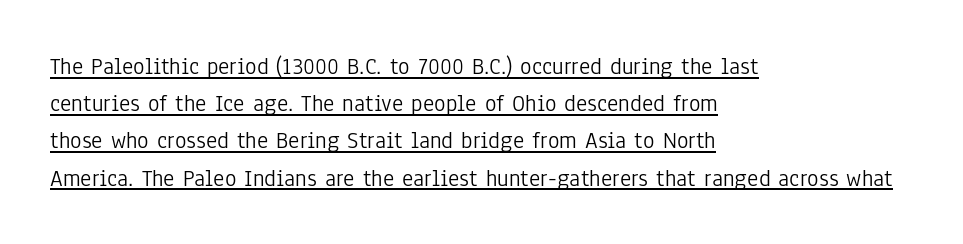
Q: Is the text bold? A: No.
Q: Is the text italic (slanted)? A: No, it is upright.
Q: Is the text underlined? A: Yes.
Q: How is the paragraph aligned? A: Left-aligned.
Q: Is the spacing between letters normal or unusually wide? A: Normal.
Q: Is the spacing between lines tight, normal or loose? A: Normal.
